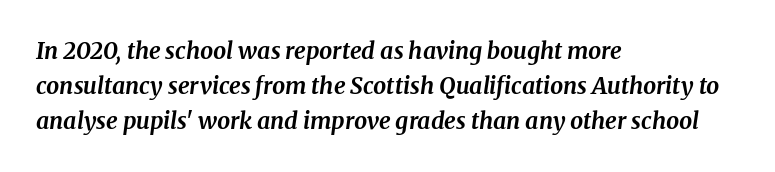
The image shows 23 px bold type, italic (leaning right); set left-aligned, normal line spacing (1.52x), normal letter spacing, not underlined.
